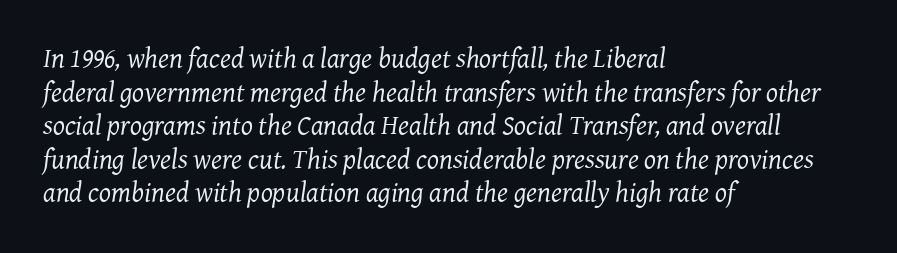
This is oblique type, the kind used for emphasis or titles. Left-aligned paragraph, ragged on the right. Compared with a typical body face, this is equally light or lighter still. Compared with typical body copy, the letter spacing here is the same. Varying glyph widths throughout — classic text-font behaviour. Lines of text with bare space underneath.
